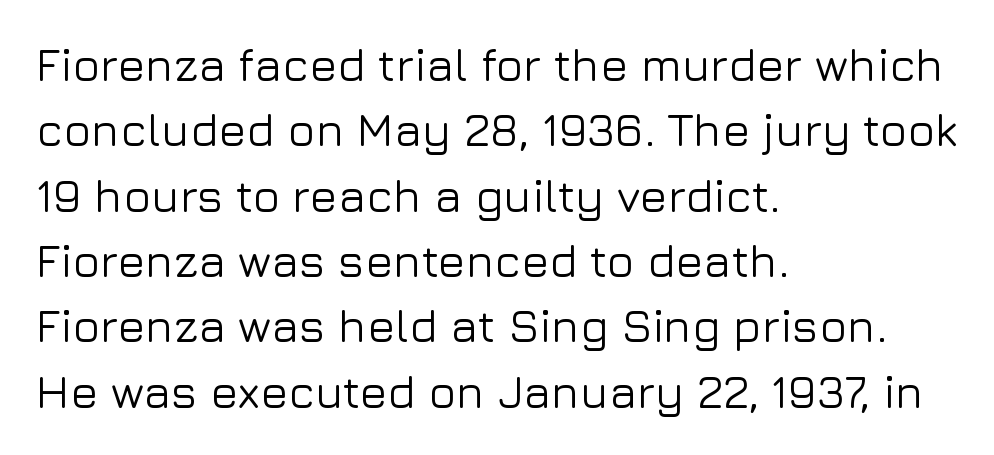
The space beneath each line is pristine and unruled. A typesetter would call this proportional, since set widths differ per character. Italic: no, the glyphs are upright roman. Stroke terminals: plain, sans-serif. The rag falls on the right side of this text block. The block of text has a typical density, with ordinary space between rows.
